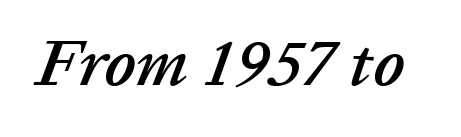
The image shows 66 px text type, italic (leaning right); set normal letter spacing, not underlined; low stroke contrast and a medium x-height.
